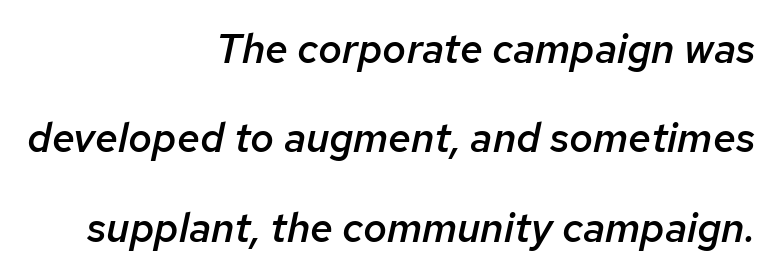
Baseline-to-baseline distance is far greater than the letter height. A typesetter would call this zero additional tracking. Designer's note — italics engaged. Is this a fixed-width face? No — the glyphs have proportional, varying widths. The ragged edge is on the left, which tells us the setting is flush right.
